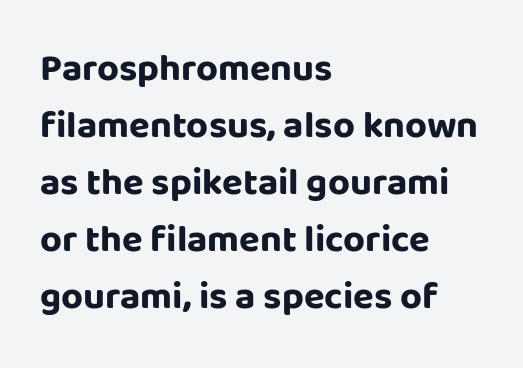
Q: Is the text bold? A: Yes.
Q: Is the text italic (slanted)? A: No, it is upright.
Q: Is the typeface a serif or a sans-serif typeface? A: Sans-serif.
Q: Is the text underlined? A: No.
Q: How is the paragraph aligned? A: Left-aligned.
Q: Is the spacing between letters normal or unusually wide? A: Normal.
Q: Is the spacing between lines tight, normal or loose? A: Normal.
Q: Width (condensed, normal, or wide)? A: Normal.
Q: Stroke contrast? A: Low.
Q: x-height? A: Large.
Q: Monospaced? A: No.
